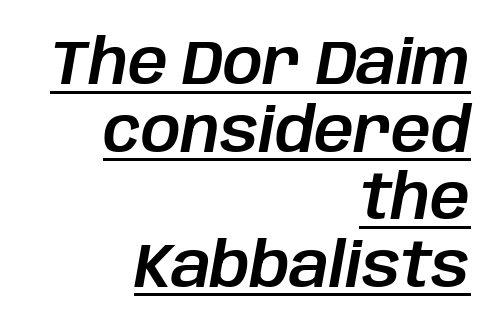
Q: Is the text italic (slanted)? A: Yes, it leans right by about 10 degrees.
Q: Is the text underlined? A: Yes.
Q: How is the paragraph aligned? A: Right-aligned.
Q: Is the spacing between letters normal or unusually wide? A: Normal.
Q: Is the spacing between lines tight, normal or loose? A: Tight.
Q: Width (condensed, normal, or wide)? A: Normal.
Q: Stroke contrast? A: Low.
Q: x-height? A: Large.
Q: Monospaced? A: No.
